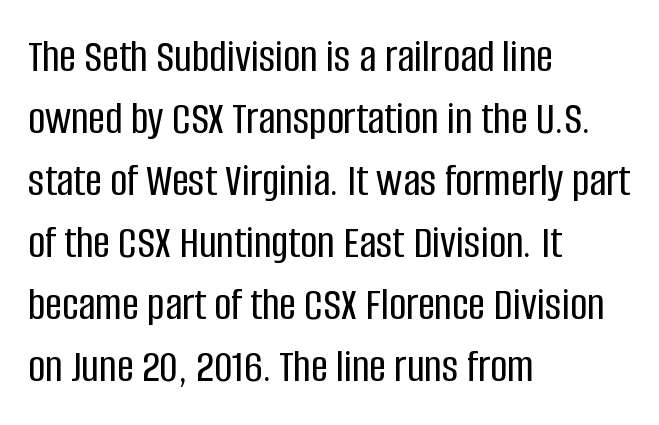
{"serif": "no", "italic": "no", "width": "condensed", "stroke_contrast": "low", "x_height": "large", "monospaced": "no", "underline": "no", "align": "left", "line_spacing": "normal", "line_spacing_ratio": 1.32, "letter_spacing": "normal", "letter_spacing_em": 0.0, "glyph_px": 47}
